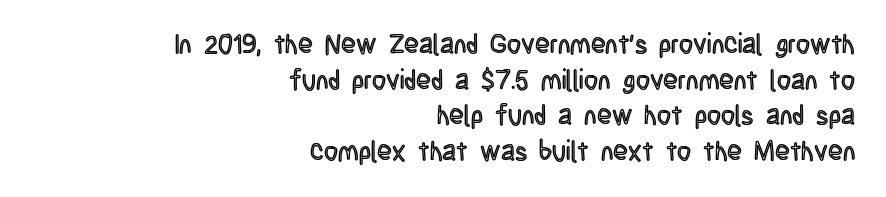
Each word holds together tightly as a unit, with standard inter-letter gaps. Quick note: interline space is typical. Alignment: flush right. Do the letters lean? They stand straight. Descender tails drop into unmarked territory.
